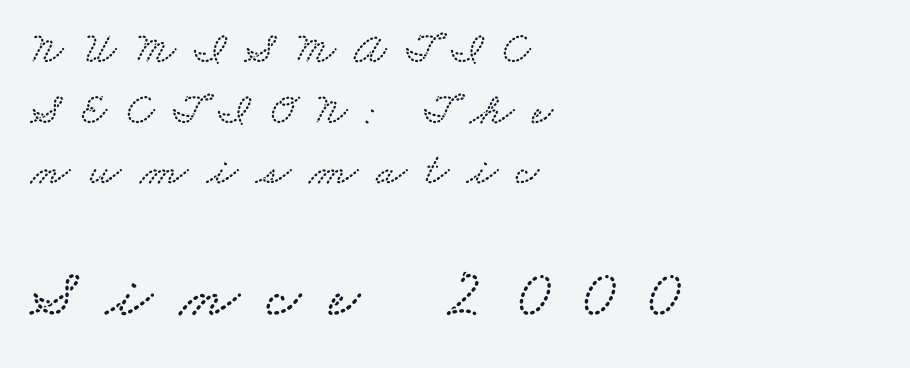
{"serif": "yes", "width": "wide", "stroke_contrast": "low", "x_height": "small", "monospaced": "no", "underline": "no", "align": "left", "line_spacing": "normal", "line_spacing_ratio": 1.35, "letter_spacing": "wide", "letter_spacing_em": 0.41, "larger_block": "second", "size_ratio": 1.51, "glyph_px": 68}
